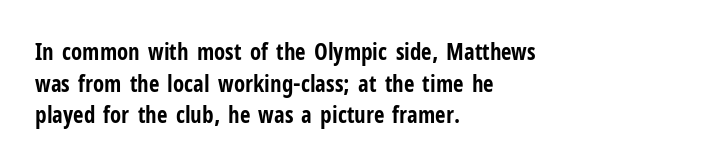
{"italic": "no", "bold": "yes", "underline": "no", "align": "left", "line_spacing": "normal", "line_spacing_ratio": 1.37, "letter_spacing": "normal", "letter_spacing_em": 0.0, "glyph_px": 23}
